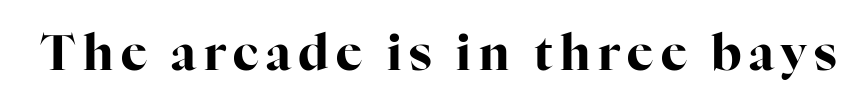
The text was rendered using a seriffed face with decorative stroke endings. Plain, unruled lines of type. The characters look thick and weighty, a clear bold. Characters remain perfectly vertical along every line. Here the designer chose a conventional face with non-uniform glyph widths.
